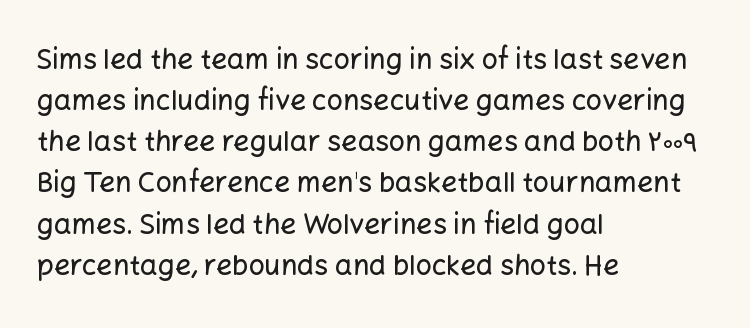
In terms of letterform style, serifs are entirely absent. This sample has the flowing, uneven cadence of proportional lettering. Ascenders rise straight up at ninety degrees. In terms of leading, this rendering sits right in the middle. Lines of text with bare space underneath.
